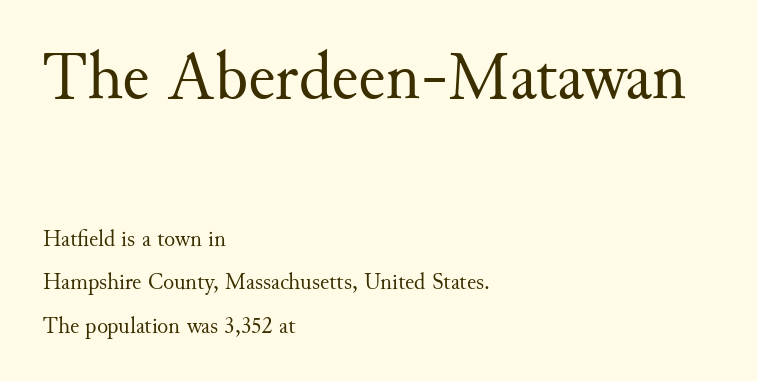
{"serif": "yes", "italic": "no", "bold": "no", "weight": "regular", "width": "normal", "stroke_contrast": "medium", "x_height": "small", "monospaced": "no", "underline": "no", "align": "left", "line_spacing": "loose", "line_spacing_ratio": 1.9, "letter_spacing": "normal", "letter_spacing_em": 0.0, "larger_block": "first", "size_ratio": 2.96, "glyph_px": 68}
